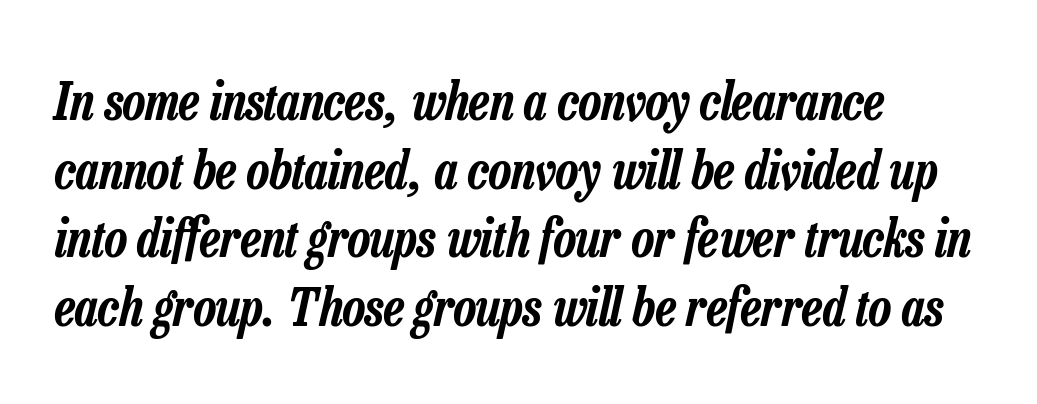
Does extra space separate the letters? No, they use regular spacing. Does the copy run flush right? No — it runs flush left. The space directly below the letters is spotless. The block of text has a typical density, with ordinary space between rows.
